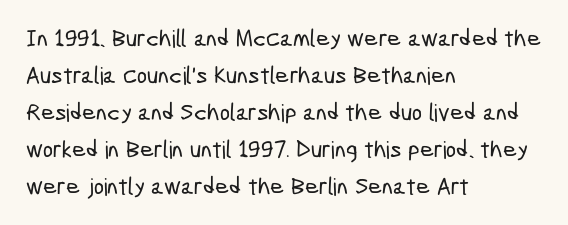
The image shows 24 px text type; set left-aligned, normal line spacing (1.54x), normal letter spacing, not underlined.
